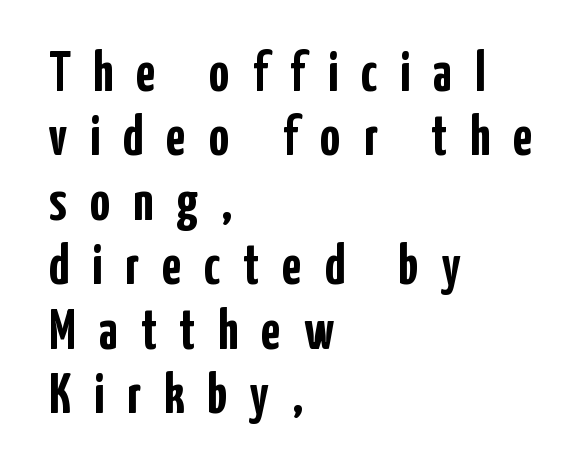
Q: Is the text bold? A: Yes.
Q: Is the text italic (slanted)? A: No, it is upright.
Q: Is the typeface a serif or a sans-serif typeface? A: Sans-serif.
Q: Is the text underlined? A: No.
Q: How is the paragraph aligned? A: Left-aligned.
Q: Is the spacing between letters normal or unusually wide? A: Unusually wide.
Q: Is the spacing between lines tight, normal or loose? A: Tight.
Q: Width (condensed, normal, or wide)? A: Condensed.
Q: Stroke contrast? A: Low.
Q: x-height? A: Medium.
Q: Monospaced? A: No.
